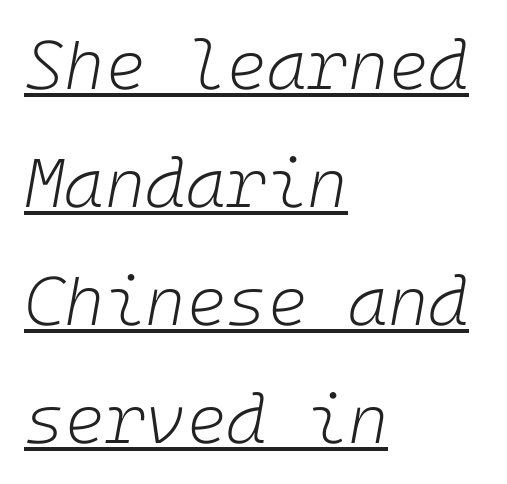
{"italic": "yes", "lean": "right", "slant_degrees": 10, "bold": "no", "weight": "light", "width": "normal", "stroke_contrast": "low", "x_height": "medium", "underline": "yes", "align": "left", "line_spacing_ratio": 1.71, "letter_spacing": "normal", "letter_spacing_em": 0.0, "glyph_px": 69}
